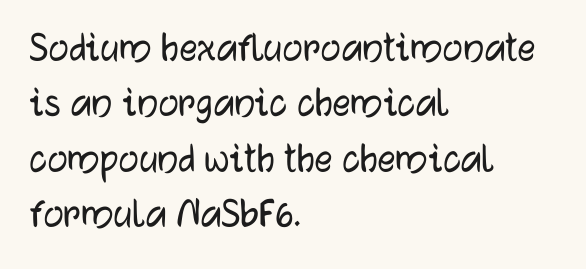
{"serif": "no", "italic": "no", "width": "normal", "stroke_contrast": "low", "x_height": "medium", "monospaced": "no", "underline": "no", "align": "left", "line_spacing_ratio": 1.23, "letter_spacing": "normal", "letter_spacing_em": 0.0, "glyph_px": 45}
